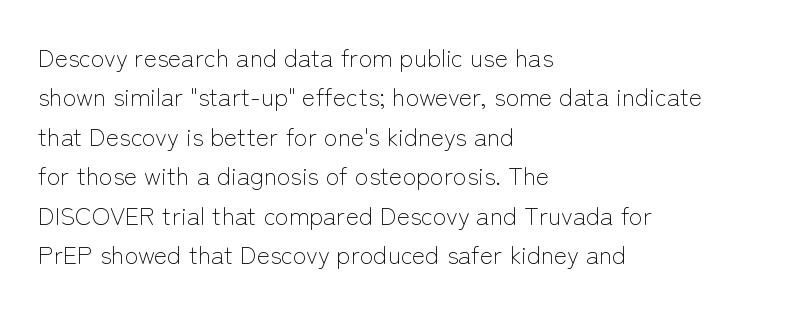
Q: Is the text bold? A: No.
Q: Is the text italic (slanted)? A: No, it is upright.
Q: Is the text underlined? A: No.
Q: How is the paragraph aligned? A: Left-aligned.
Q: Is the spacing between letters normal or unusually wide? A: Normal.
Q: Is the spacing between lines tight, normal or loose? A: Normal.
